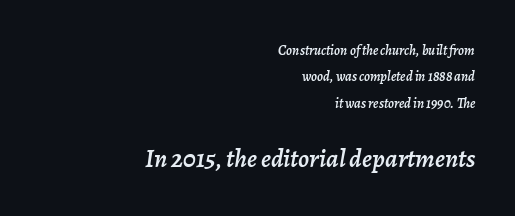
The image shows 26 px text type, italic (leaning right); set right-aligned, line spacing 1.88x, normal letter spacing, not underlined; the second (bottom) block is 1.86x larger.
